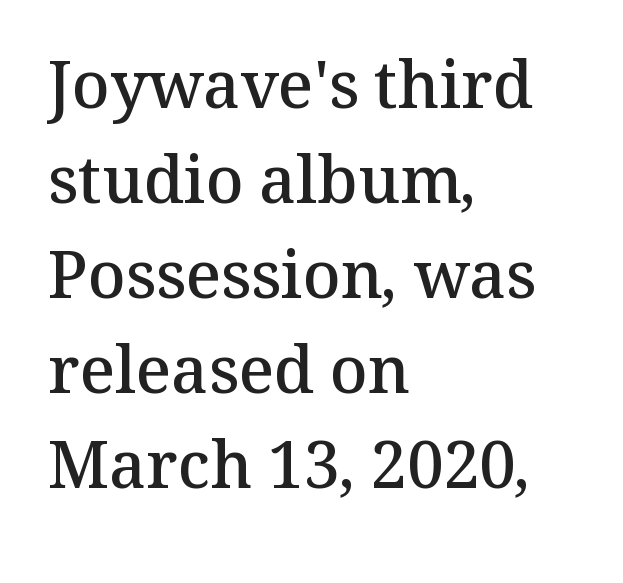
The image shows 65 px semibold serif type, upright; set left-aligned, normal line spacing (1.46x), normal letter spacing, not underlined; medium stroke contrast and a medium x-height.
